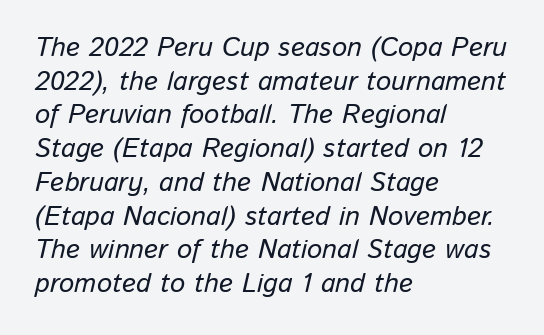
Characters are canted at an angle relative to the baseline's perpendicular. Line spacing here is normal. Tracking here is standard; glyphs follow each other at the usual distance. One-word summary of the alignment: left. Underline: absent.
